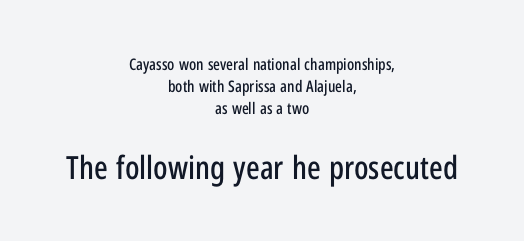
This sample uses a sans-serif face. Evenly set lines give the paragraph a standard silhouette. The tracking reads as untouched default to a designer's eye. Lines of text with bare space underneath. A typesetter would mark this as roman, not italic. Caption: upper text group reduced, lower text group enlarged.
